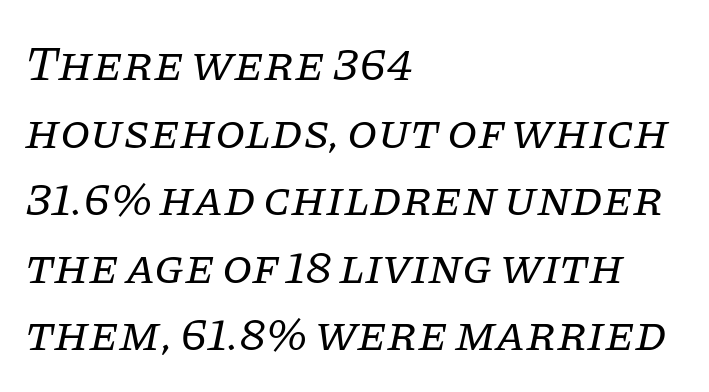
Which margin do the lines hug? The left one — the right edge is uneven. Serifs: yes, visible at the terminals of the letterforms. Type without underlining. Leading matches the norm, producing a regular column.
